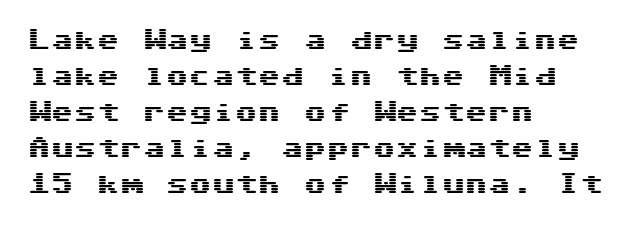
Q: Is the text italic (slanted)? A: No, it is upright.
Q: Is the text underlined? A: No.
Q: How is the paragraph aligned? A: Left-aligned.
Q: Is the spacing between letters normal or unusually wide? A: Normal.
Q: Is the spacing between lines tight, normal or loose? A: Normal.
